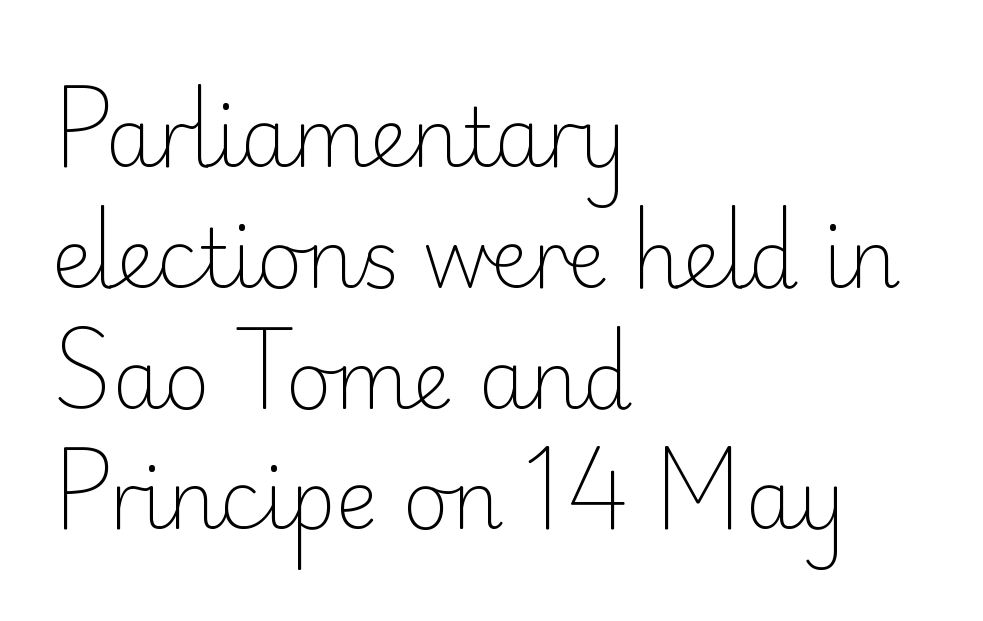
The image shows 80 px light sans-serif type, upright; set left-aligned, normal line spacing (1.51x), normal letter spacing, not underlined; low stroke contrast and a small x-height.
